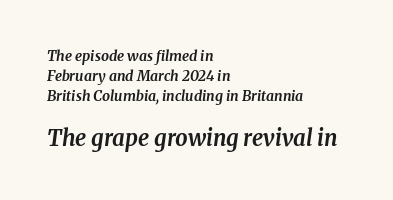
The image shows 22 px bold type, italic (leaning right); set left-aligned, normal line spacing (1.42x), normal letter spacing, not underlined; the second (bottom) block is 1.57x larger.
